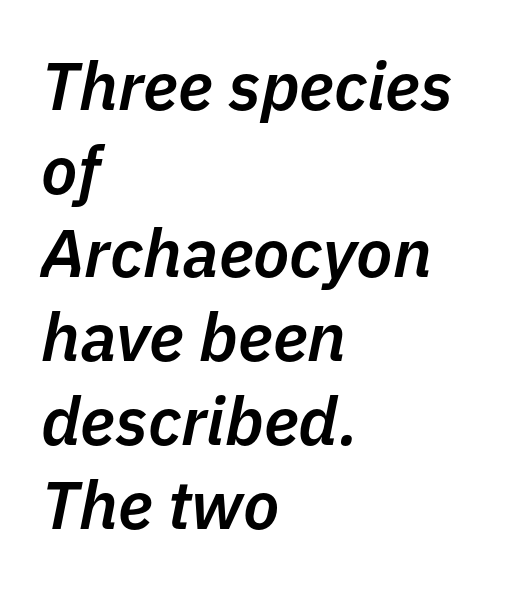
{"italic": "yes", "lean": "right", "slant_degrees": 11, "bold": "semi", "weight": "semibold", "width": "normal", "stroke_contrast": "low", "x_height": "medium", "monospaced": "no", "underline": "no", "align": "left", "line_spacing": "normal", "line_spacing_ratio": 1.25, "letter_spacing": "normal", "letter_spacing_em": 0.0, "glyph_px": 67}
